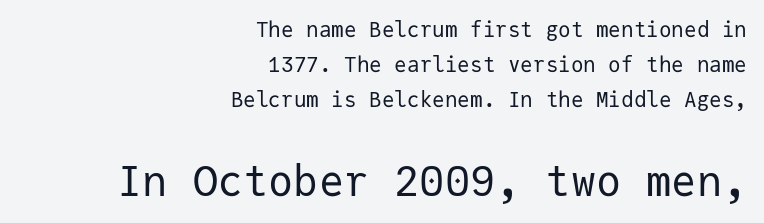
Q: Is the text bold? A: No.
Q: Is the text italic (slanted)? A: No, it is upright.
Q: Is the typeface a serif or a sans-serif typeface? A: Sans-serif.
Q: Is the text underlined? A: No.
Q: How is the paragraph aligned? A: Right-aligned.
Q: Is the spacing between letters normal or unusually wide? A: Normal.
Q: Is the spacing between lines tight, normal or loose? A: Normal.
Q: Which block of text is set in a larger size, the first (top) or the second (bottom)? A: The second (bottom) one.
Q: Width (condensed, normal, or wide)? A: Normal.
Q: Stroke contrast? A: Low.
Q: x-height? A: Medium.
Q: Monospaced? A: Yes.
